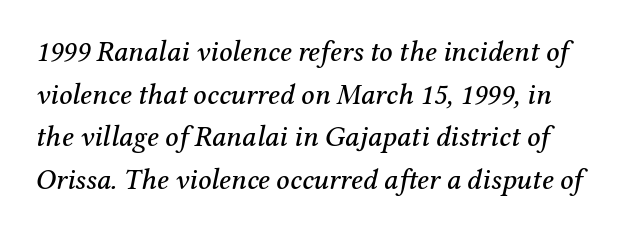
{"serif": "yes", "italic": "yes", "lean": "right", "slant_degrees": 12, "width": "normal", "stroke_contrast": "medium", "x_height": "medium", "monospaced": "no", "underline": "no", "line_spacing": "normal", "line_spacing_ratio": 1.47, "letter_spacing": "normal", "letter_spacing_em": 0.0, "glyph_px": 29}
